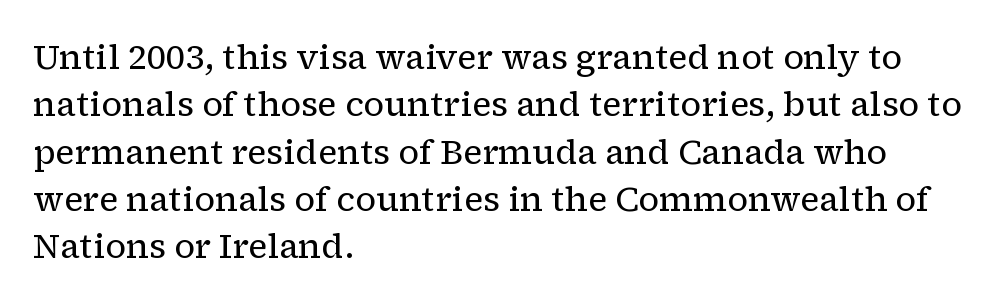
{"serif": "yes", "italic": "no", "bold": "no", "weight": "regular", "width": "normal", "stroke_contrast": "low", "x_height": "medium", "monospaced": "no", "underline": "no", "align": "left", "line_spacing": "normal", "line_spacing_ratio": 1.39, "letter_spacing": "normal", "letter_spacing_em": 0.0, "glyph_px": 34}
